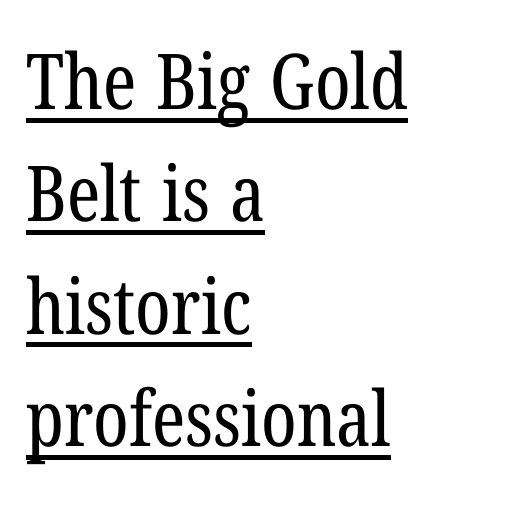
Do the characters align in a grid? No, the font is proportional. Caption: multi-line text, flush left, ragged right. Notice how descenders clear the ascenders below comfortably — that's standard leading. The designer went with a serif here, giving each stem small feet.
